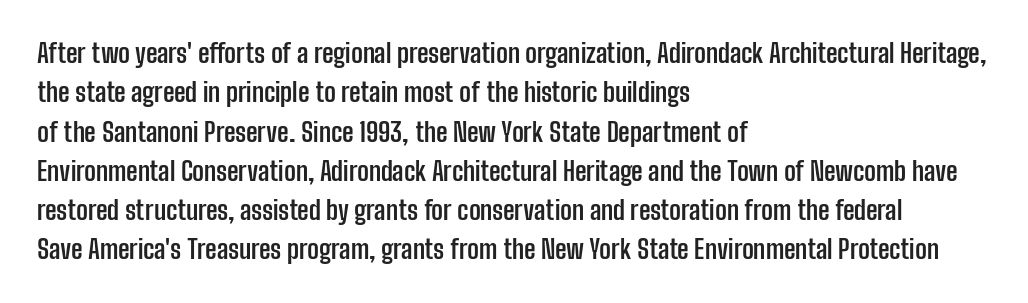
{"italic": "no", "bold": "yes", "underline": "no", "align": "left", "line_spacing": "normal", "line_spacing_ratio": 1.51, "letter_spacing": "normal", "letter_spacing_em": 0.0, "glyph_px": 26}
